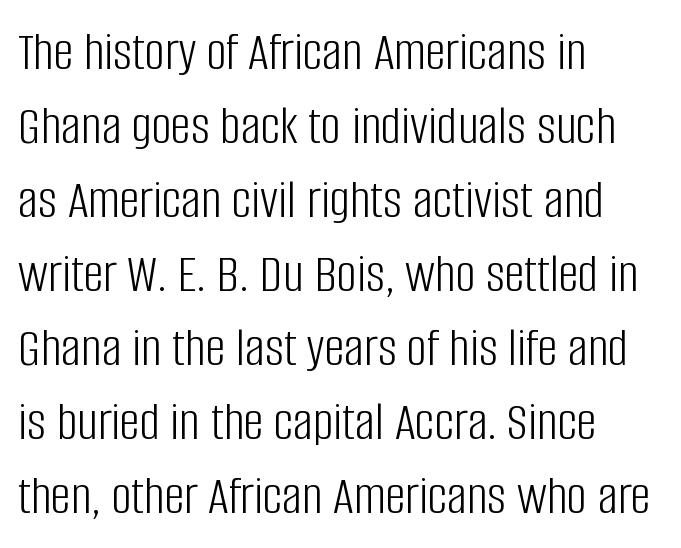
The font sits on the lighter half of the weight spectrum, regular included. Regarding serifs, this sample does without them. The paragraph has a hard left edge and a soft right edge. Rendered with straight, roman letterforms.
